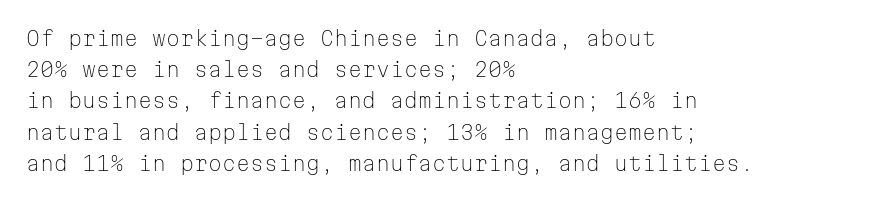
Between one letter and the next there's only the usual sliver of space. Letters rest on an invisible, unmarked baseline. Does the copy run flush right? No — it runs flush left. Nothing heavy about these letters — not bold at all.
